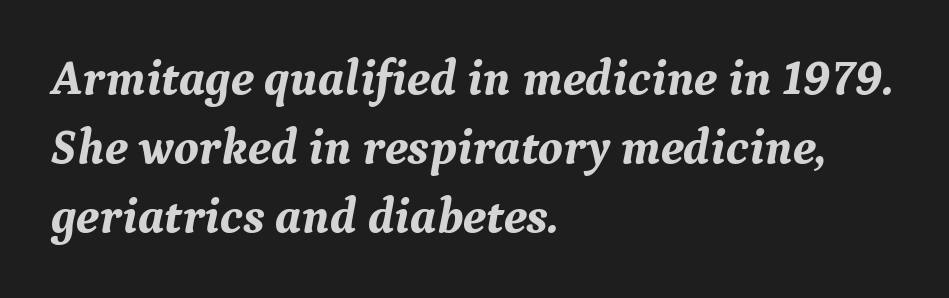
The image shows 49 px bold serif type, italic (leaning right); set left-aligned, normal line spacing (1.41x), normal letter spacing, not underlined; medium stroke contrast and a medium x-height.
